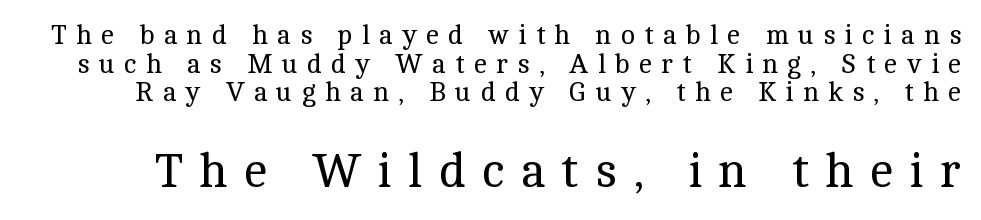
The baseline area is clear. Look at the tracking — it's clearly loosened, letters drifting apart. Does the lettering tilt? It doesn't — this is upright. Think standard paragraph weight, or any step lighter than that. Summary of vertical rhythm: compact, with narrow interline spacing.
